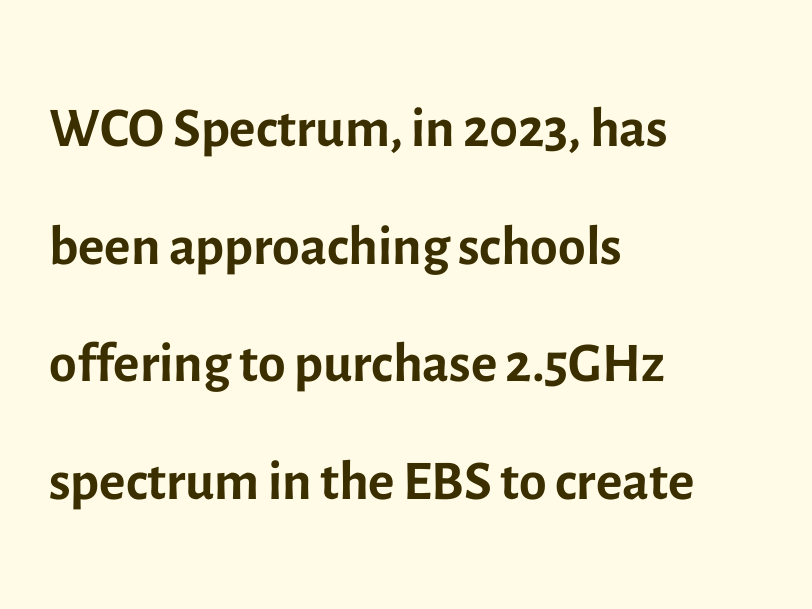
{"serif": "no", "italic": "no", "bold": "no", "weight": "regular", "width": "normal", "x_height": "medium", "monospaced": "no", "underline": "no", "align": "left", "line_spacing": "normal", "line_spacing_ratio": 1.47, "letter_spacing": "normal", "letter_spacing_em": 0.0, "glyph_px": 80}
